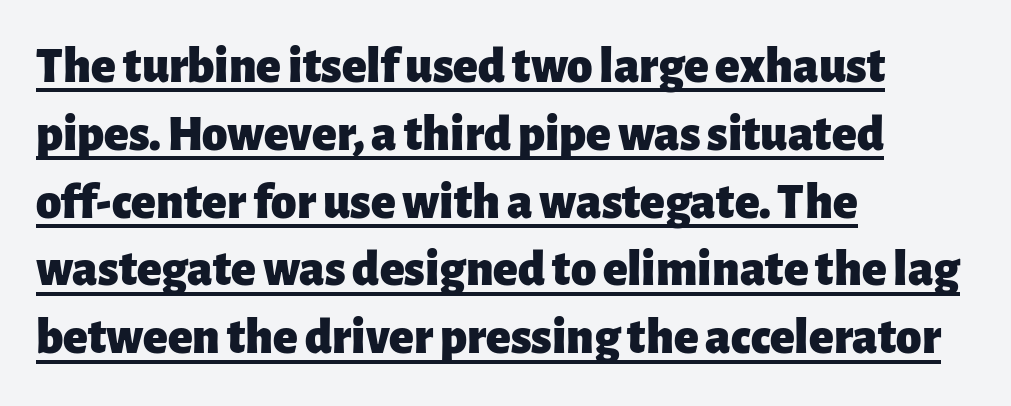
Ascenders rise straight up at ninety degrees. These lines keep a tight, regular rhythm from letter to letter. You'd pick this weight for a headline — it's a proper bold. A student would call this left alignment; a typographer would say flush left, rag right. Successive baselines arrive at the customary interval.
